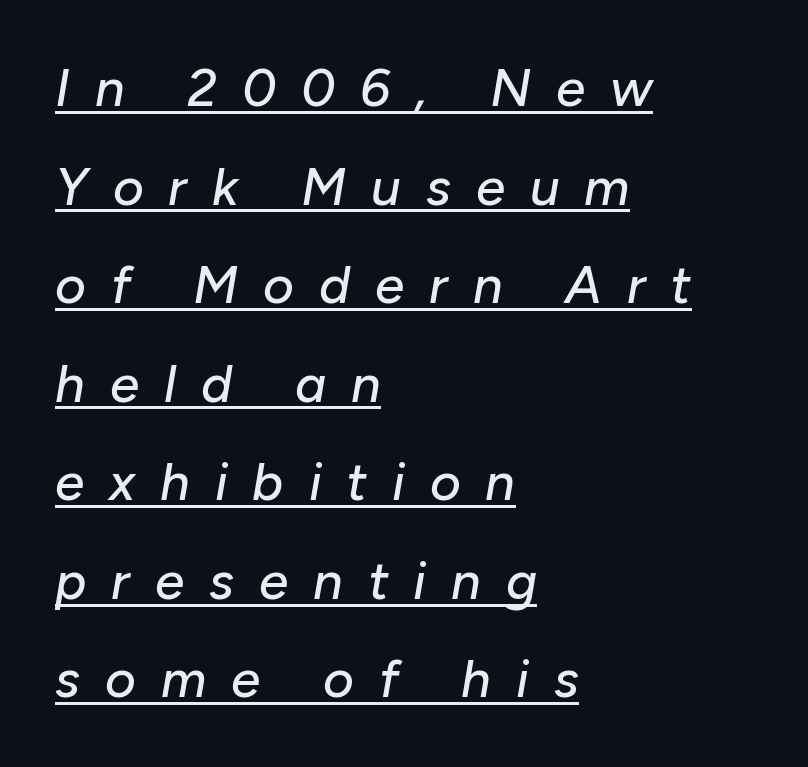
{"italic": "yes", "lean": "right", "slant_degrees": 10, "width": "normal", "stroke_contrast": "low", "x_height": "medium", "monospaced": "no", "underline": "yes", "align": "left", "line_spacing_ratio": 1.86, "letter_spacing": "wide", "letter_spacing_em": 0.47, "glyph_px": 53}
